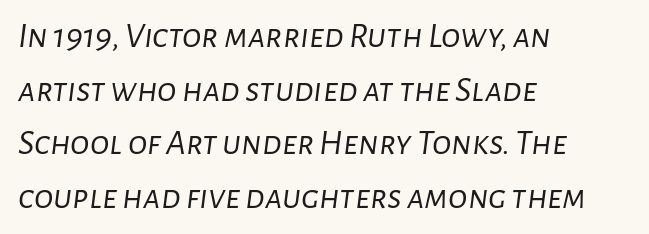
Regular leading. The font's italic variant was chosen for this text. Counters stay open thanks to moderate or lighter strokes. Just letters on the line, the space beneath them empty. Line starts are locked; line ends wander. This rendering leaves character spacing at its baseline value.
